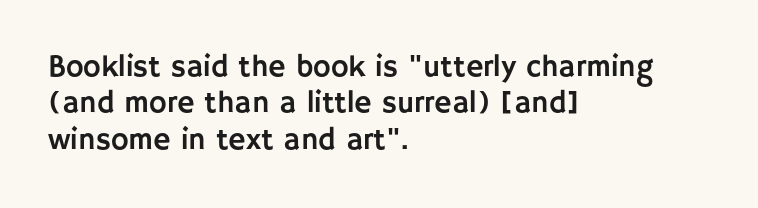
Q: Is the text italic (slanted)? A: No, it is upright.
Q: Is the typeface a serif or a sans-serif typeface? A: Sans-serif.
Q: Is the text underlined? A: No.
Q: How is the paragraph aligned? A: Left-aligned.
Q: Is the spacing between letters normal or unusually wide? A: Normal.
Q: Width (condensed, normal, or wide)? A: Normal.
Q: Stroke contrast? A: Low.
Q: x-height? A: Large.
Q: Monospaced? A: No.
